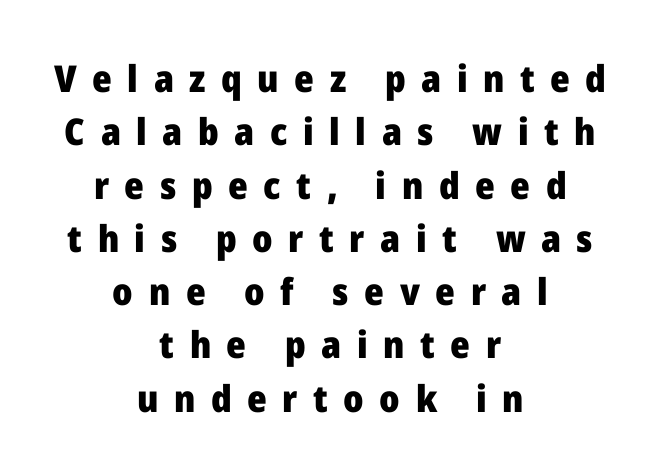
Q: Is the text bold? A: Yes.
Q: Is the text italic (slanted)? A: No, it is upright.
Q: Is the typeface a serif or a sans-serif typeface? A: Sans-serif.
Q: Is the text underlined? A: No.
Q: How is the paragraph aligned? A: Centered.
Q: Is the spacing between letters normal or unusually wide? A: Unusually wide.
Q: Is the spacing between lines tight, normal or loose? A: Normal.
Q: Width (condensed, normal, or wide)? A: Normal.
Q: Stroke contrast? A: Low.
Q: x-height? A: Medium.
Q: Monospaced? A: No.
